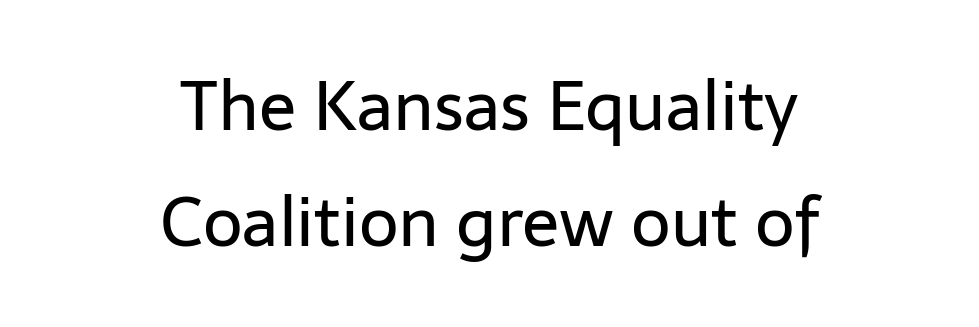
Stroke terminals: plain, sans-serif. Character widths vary here, with narrow letters taking less room than wide ones. The typesetting does not lean heavy: it is not bold. No italicization has been applied; the sample stays upright.
